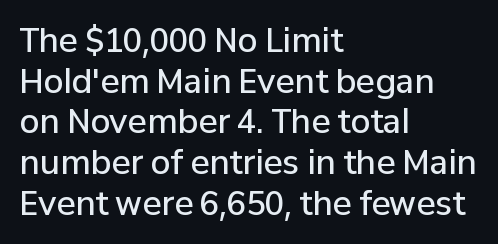
The image shows 32 px semibold sans-serif type, upright; set left-aligned, normal line spacing (1.27x), normal letter spacing, not underlined; low stroke contrast and a medium x-height.
